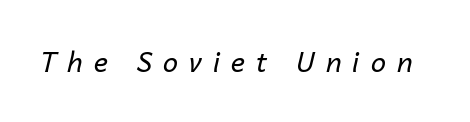
The image shows 27 px text type, italic (leaning right); set unusually wide letter spacing (+0.41 em), not underlined.
